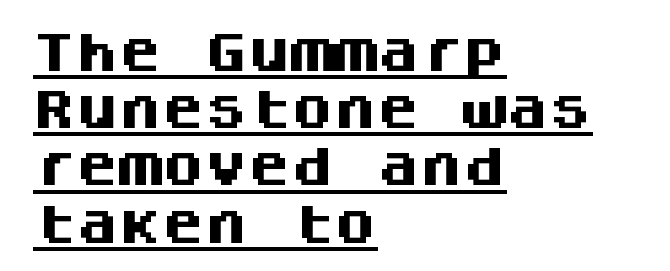
Q: Is the text bold? A: Yes.
Q: Is the text italic (slanted)? A: No, it is upright.
Q: Is the typeface a serif or a sans-serif typeface? A: Sans-serif.
Q: Is the text underlined? A: Yes.
Q: How is the paragraph aligned? A: Left-aligned.
Q: Is the spacing between letters normal or unusually wide? A: Normal.
Q: Is the spacing between lines tight, normal or loose? A: Normal.
Q: Width (condensed, normal, or wide)? A: Normal.
Q: Stroke contrast? A: Medium.
Q: x-height? A: Large.
Q: Monospaced? A: Yes.
